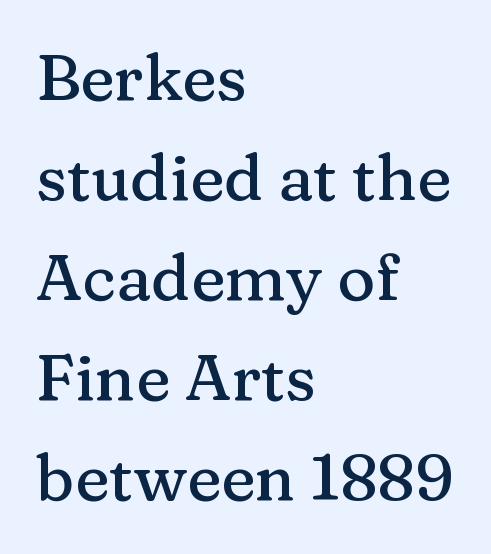
The image shows 65 px serif type, upright; set left-aligned, normal line spacing (1.54x), normal letter spacing, not underlined; medium stroke contrast and a medium x-height.
